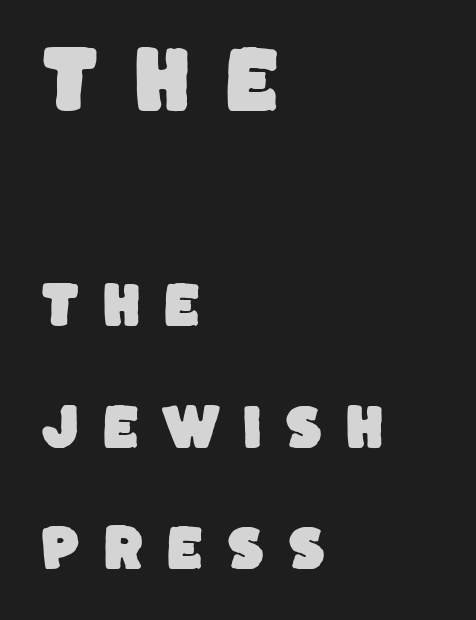
The image shows 73 px sans-serif type; set left-aligned, loose line spacing (2.48x), unusually wide letter spacing (+0.45 em), not underlined; the first (top) block is 1.49x larger; low stroke contrast and a large x-height.
